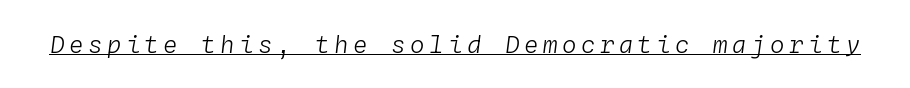
The font sits on the lighter half of the weight spectrum, regular included. The whole block is typeset with a tilt. The words here are underlined.
